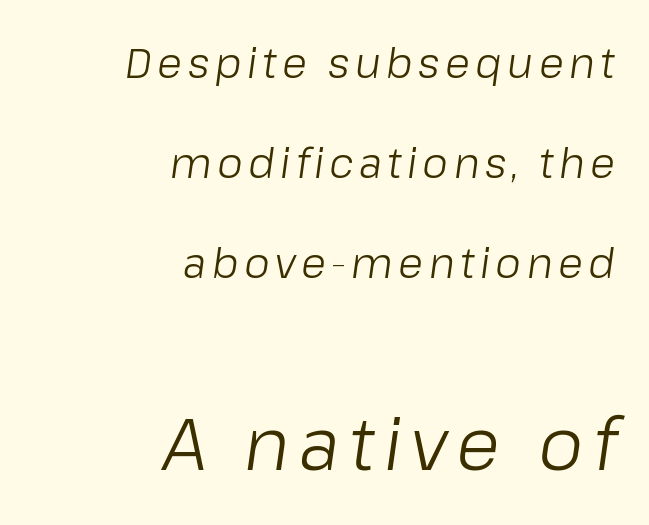
The image shows 72 px light type, italic (leaning right); set right-aligned, loose line spacing (2.44x), not underlined; the second (bottom) block is 1.76x larger; low stroke contrast and a medium x-height.
